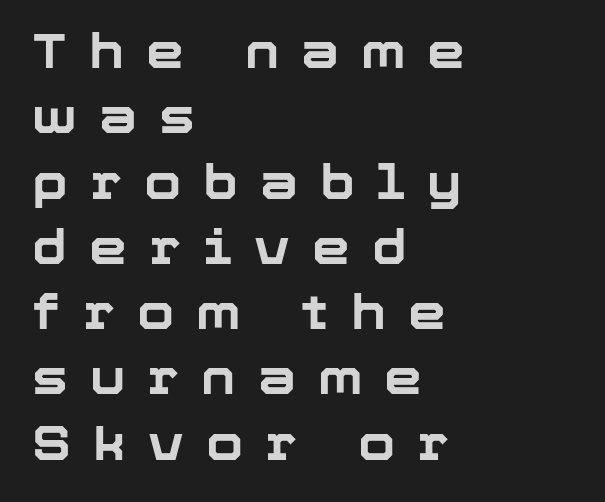
{"serif": "no", "italic": "no", "bold": "yes", "weight": "bold", "width": "normal", "stroke_contrast": "low", "x_height": "medium", "monospaced": "no", "underline": "no", "align": "left", "line_spacing": "normal", "line_spacing_ratio": 1.36, "letter_spacing": "wide", "letter_spacing_em": 0.46, "glyph_px": 48}
